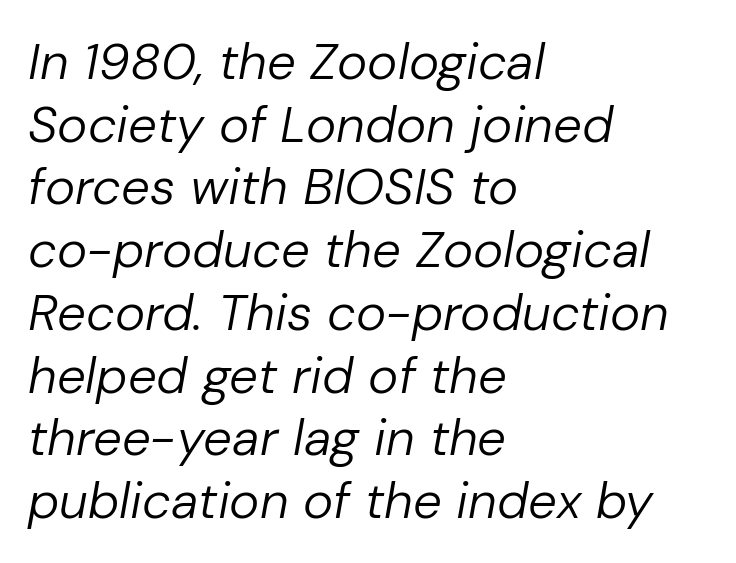
The image shows 51 px regular-weight type, italic (leaning right); set left-aligned, line spacing 1.23x, normal letter spacing, not underlined; low stroke contrast and a medium x-height.
